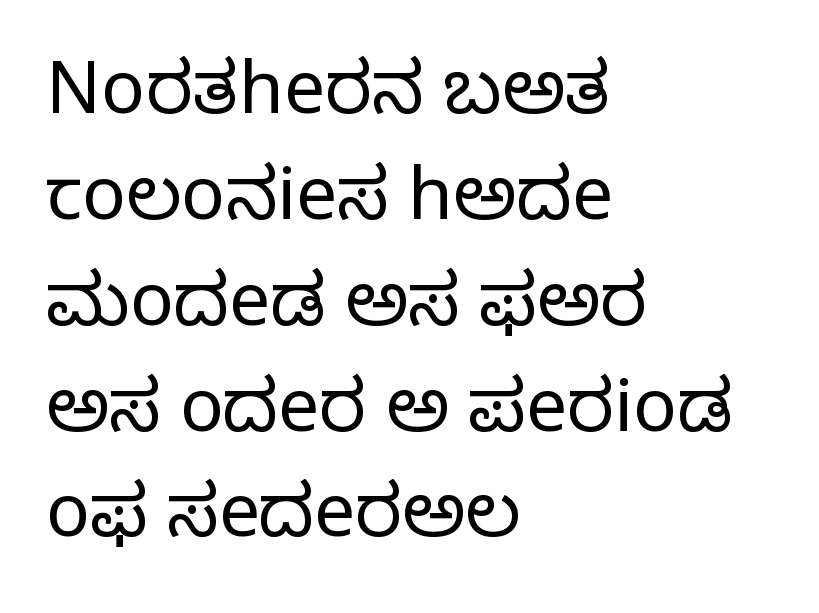
Q: Is the text bold? A: No.
Q: Is the text italic (slanted)? A: No, it is upright.
Q: Is the typeface a serif or a sans-serif typeface? A: Serif.
Q: Is the text underlined? A: No.
Q: How is the paragraph aligned? A: Left-aligned.
Q: Is the spacing between letters normal or unusually wide? A: Normal.
Q: Is the spacing between lines tight, normal or loose? A: Normal.
Q: Width (condensed, normal, or wide)? A: Normal.
Q: Stroke contrast? A: Low.
Q: x-height? A: Large.
Q: Monospaced? A: No.
